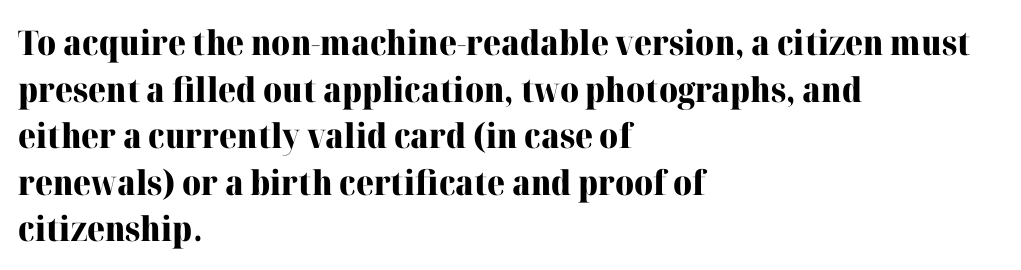
{"serif": "yes", "italic": "no", "bold": "yes", "weight": "heavy", "width": "normal", "stroke_contrast": "high", "x_height": "medium", "monospaced": "no", "underline": "no", "align": "left", "line_spacing": "normal", "line_spacing_ratio": 1.37, "letter_spacing": "normal", "letter_spacing_em": 0.0, "glyph_px": 34}
